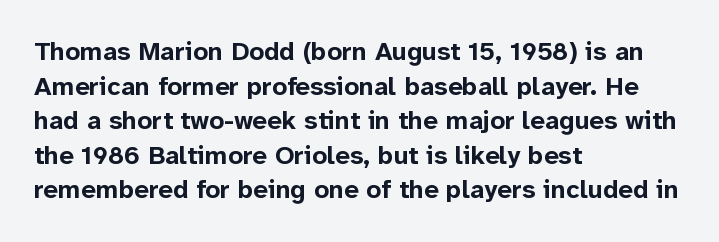
Do the letters lean? They stand straight. Standard letterfit; no display-style spreading of the glyphs. The strip under each line holds only bare page. The rendering anchors every line to the left-hand side. The glyphs have the mass of a bold cut. Quick note: interline space is typical.
